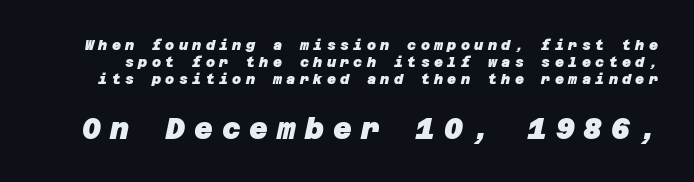
The image shows 29 px heavy sans-serif type; set line spacing 1.23x, unusually wide letter spacing (+0.31 em), not underlined; the second (bottom) block is 2.07x larger; low stroke contrast and a large x-height.
